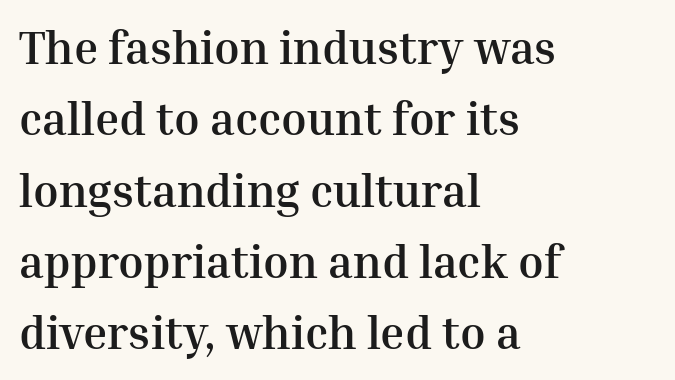
The image shows 46 px semibold serif type, upright; set left-aligned, normal line spacing (1.55x), normal letter spacing, not underlined; medium stroke contrast and a medium x-height.
